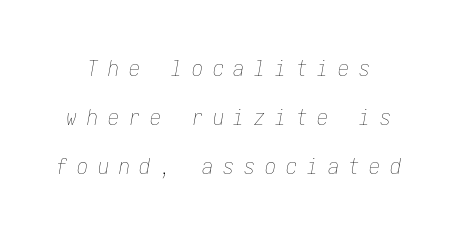
{"italic": "yes", "lean": "right", "slant_degrees": 10, "bold": "no", "underline": "no", "line_spacing": "loose", "line_spacing_ratio": 2.22, "letter_spacing": "wide", "letter_spacing_em": 0.45, "glyph_px": 22}
